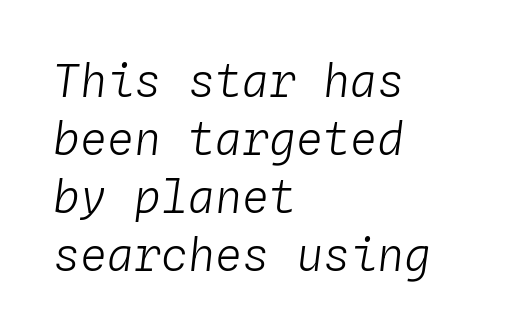
Q: Is the text bold? A: No.
Q: Is the text italic (slanted)? A: Yes, it leans right by about 4 degrees.
Q: Is the text underlined? A: No.
Q: How is the paragraph aligned? A: Left-aligned.
Q: Is the spacing between letters normal or unusually wide? A: Normal.
Q: Is the spacing between lines tight, normal or loose? A: Normal.
Q: Width (condensed, normal, or wide)? A: Normal.
Q: Stroke contrast? A: Low.
Q: x-height? A: Medium.
Q: Monospaced? A: Yes.
